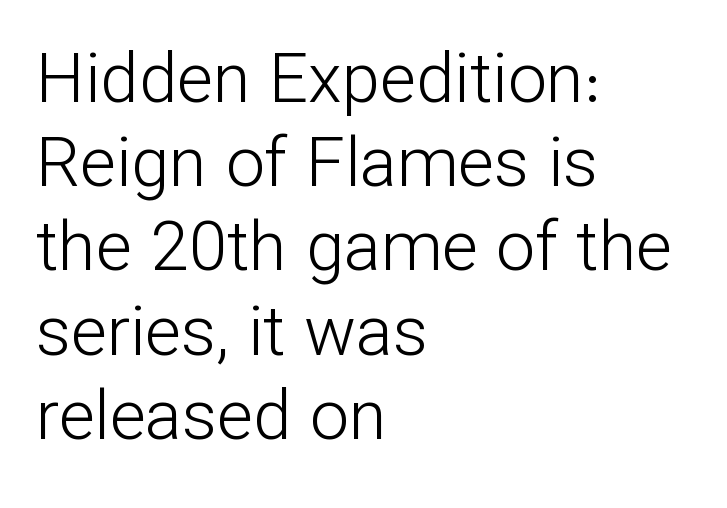
{"serif": "no", "italic": "no", "bold": "no", "weight": "light", "width": "normal", "stroke_contrast": "low", "x_height": "medium", "monospaced": "no", "underline": "no", "align": "left", "line_spacing_ratio": 1.22, "letter_spacing": "normal", "letter_spacing_em": 0.0, "glyph_px": 69}
